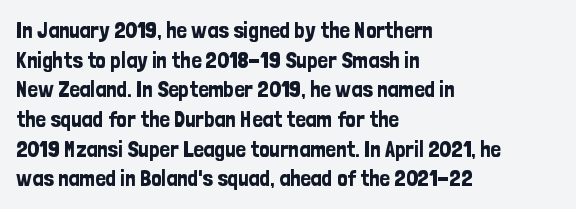
Descenders are the only things crossing below the line. A classic flush-left, rag-right setting is used for this passage. Upright lettering throughout. Quick note: interline space is typical. Letter spacing: default.
